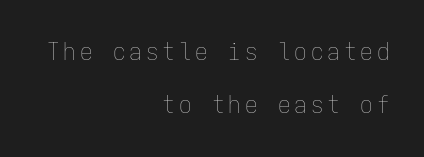
The image shows 25 px text type, upright; set right-aligned, loose line spacing (2.14x), not underlined.
